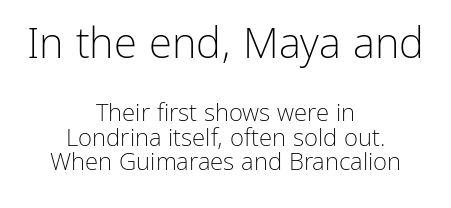
The image shows 42 px light sans-serif type, upright; set centered, tight line spacing (1.03x), normal letter spacing, not underlined; the first (top) block is 1.75x larger; low stroke contrast and a medium x-height.
